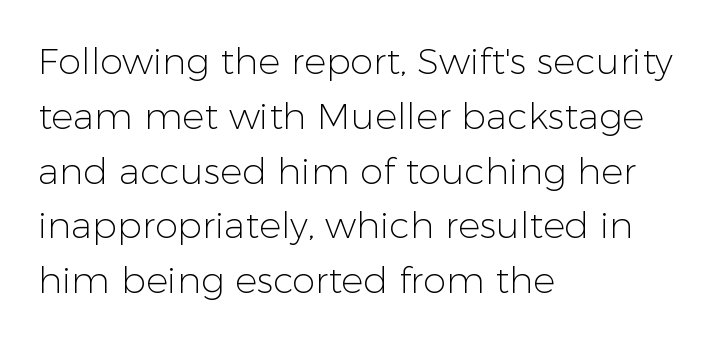
The image shows 37 px light sans-serif type, upright; set left-aligned, normal line spacing (1.48x), normal letter spacing, not underlined; low stroke contrast and a medium x-height.
